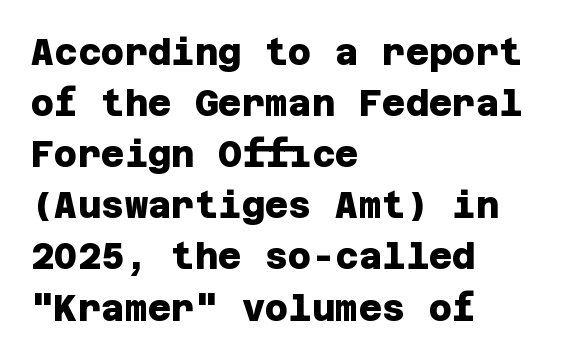
Tracking here is standard; glyphs follow each other at the usual distance. Vertical spacing — default. Is this a sans? Yes — the strokes have no serifs. Decoration check: the copy has no underline. Typesetter's note: full bold, strokes at maximum text heaviness. Every row of glyphs begins at an identical x-position on the left.
